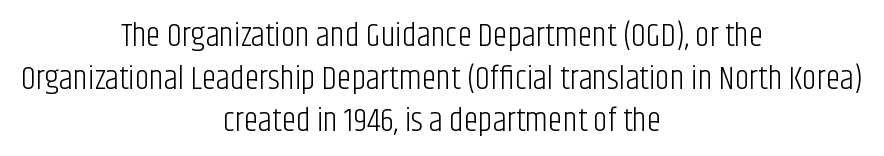
Q: Is the text bold? A: No.
Q: Is the text italic (slanted)? A: No, it is upright.
Q: Is the typeface a serif or a sans-serif typeface? A: Sans-serif.
Q: Is the text underlined? A: No.
Q: How is the paragraph aligned? A: Centered.
Q: Is the spacing between letters normal or unusually wide? A: Normal.
Q: Is the spacing between lines tight, normal or loose? A: Normal.
Q: Width (condensed, normal, or wide)? A: Condensed.
Q: Stroke contrast? A: Low.
Q: x-height? A: Large.
Q: Monospaced? A: No.
